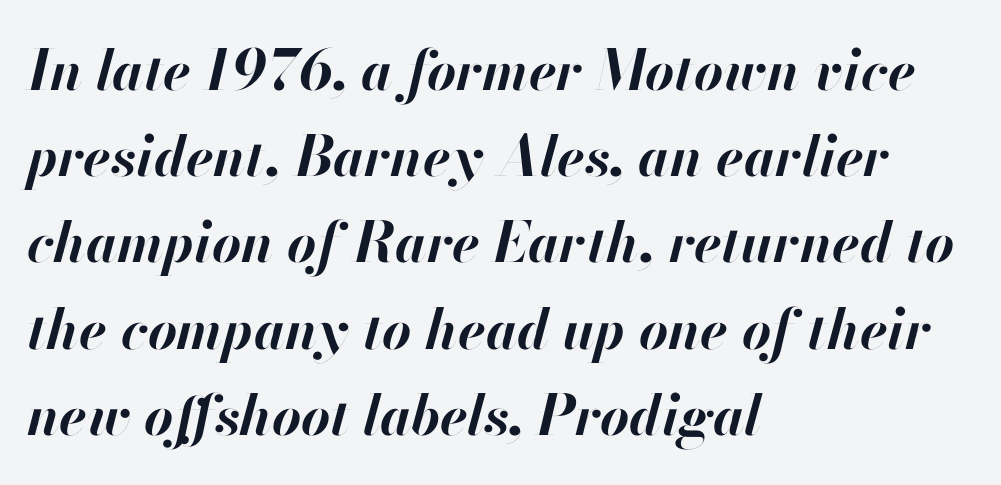
The image shows 56 px bold type, italic (leaning right); set left-aligned, normal line spacing (1.54x), normal letter spacing, not underlined; high stroke contrast and a small x-height.
